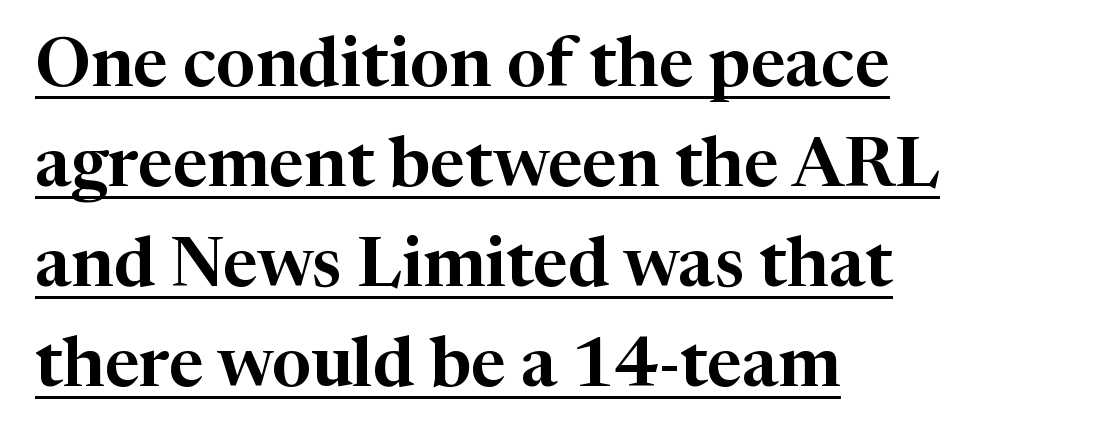
{"serif": "yes", "italic": "no", "width": "normal", "stroke_contrast": "high", "x_height": "medium", "monospaced": "no", "underline": "yes", "align": "left", "line_spacing": "normal", "line_spacing_ratio": 1.45, "letter_spacing": "normal", "letter_spacing_em": 0.0, "glyph_px": 69}
